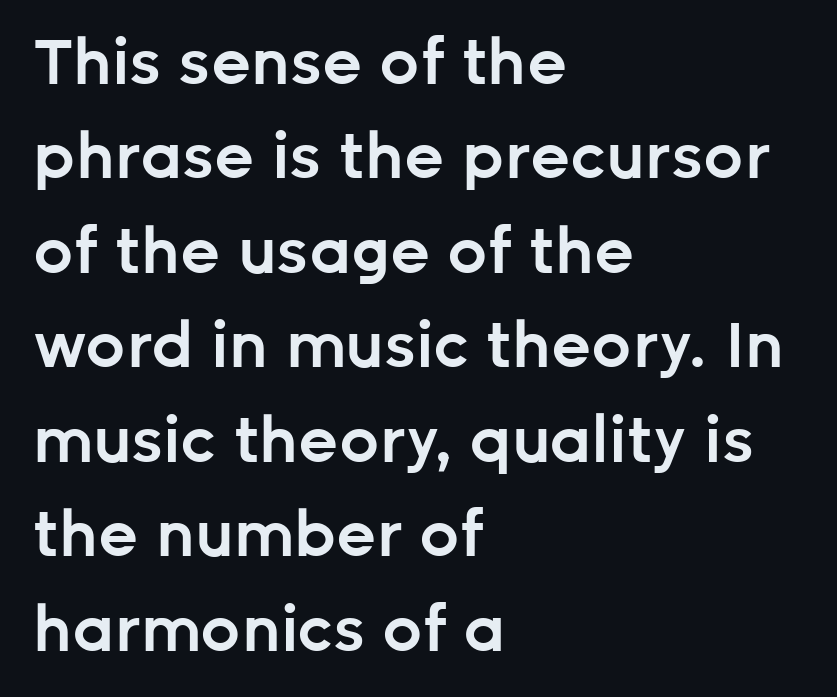
The image shows 63 px semibold sans-serif type, upright; set left-aligned, normal line spacing (1.5x), normal letter spacing, not underlined; low stroke contrast and a medium x-height.
